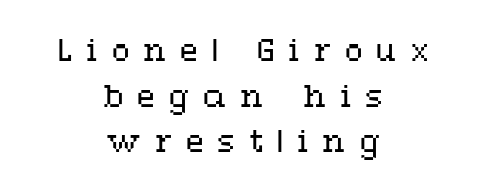
Q: Is the text bold? A: No.
Q: Is the text italic (slanted)? A: No, it is upright.
Q: Is the text underlined? A: No.
Q: How is the paragraph aligned? A: Centered.
Q: Is the spacing between letters normal or unusually wide? A: Unusually wide.
Q: Is the spacing between lines tight, normal or loose? A: Normal.
Q: Width (condensed, normal, or wide)? A: Wide.
Q: Stroke contrast? A: Medium.
Q: x-height? A: Medium.
Q: Monospaced? A: No.
